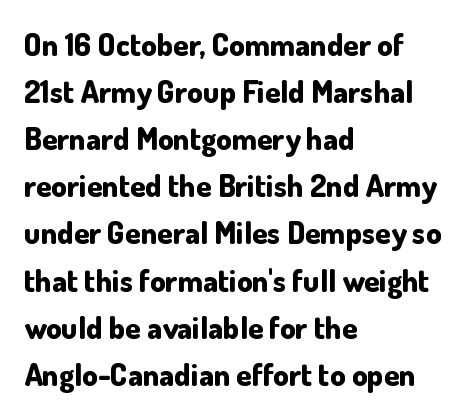
{"serif": "no", "italic": "no", "bold": "yes", "weight": "bold", "width": "normal", "stroke_contrast": "low", "x_height": "small", "monospaced": "no", "underline": "no", "align": "left", "line_spacing": "normal", "line_spacing_ratio": 1.52, "letter_spacing": "normal", "letter_spacing_em": 0.0, "glyph_px": 31}
